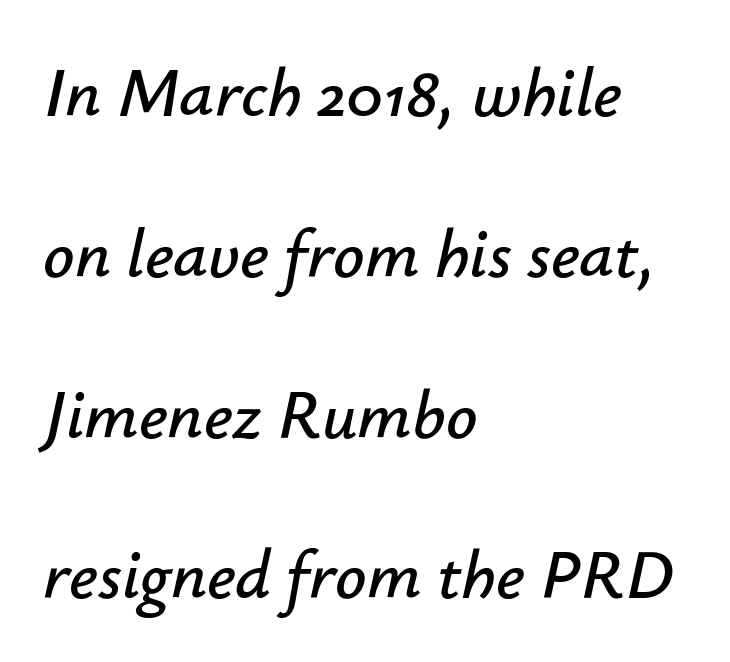
The face used here is proportionally spaced, like ordinary book or web type. Horizontally, the lines are justified to the leading edge only. The text carries the slant typical of an italic or oblique font. The passage shown has conventional tracking throughout.
